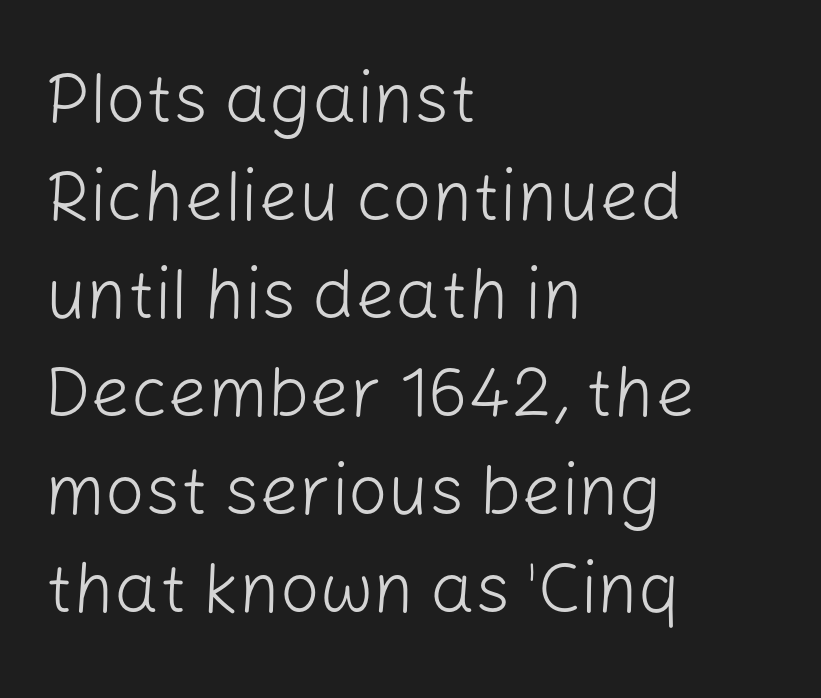
The image shows 70 px light sans-serif type, upright; set left-aligned, normal line spacing (1.4x), normal letter spacing, not underlined; low stroke contrast and a medium x-height.
